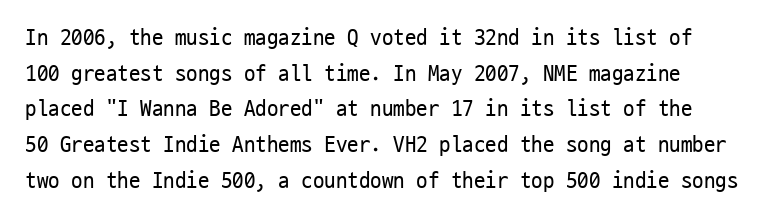
Q: Is the text bold? A: No.
Q: Is the text italic (slanted)? A: No, it is upright.
Q: Is the text underlined? A: No.
Q: Is the spacing between letters normal or unusually wide? A: Normal.
Q: Is the spacing between lines tight, normal or loose? A: Normal.
